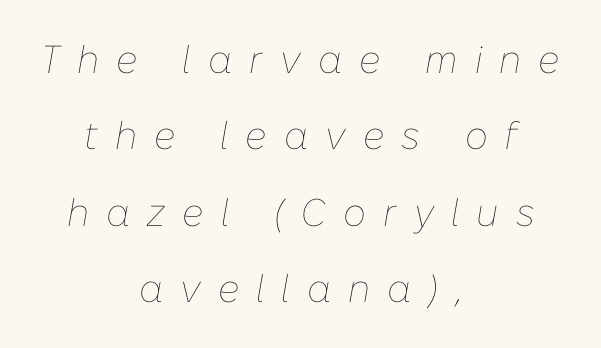
Character widths vary here, with narrow letters taking less room than wide ones. Heft: none added — not bold. Quick note: interline space is abundant. The lettering tilts uniformly, giving the passage an italic look.
